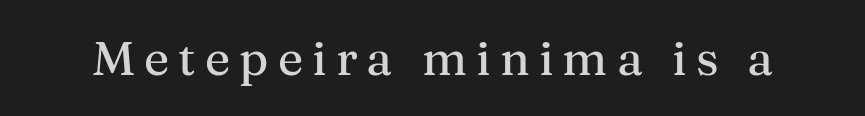
Q: Is the text italic (slanted)? A: No, it is upright.
Q: Is the typeface a serif or a sans-serif typeface? A: Serif.
Q: Is the text underlined? A: No.
Q: Width (condensed, normal, or wide)? A: Normal.
Q: Stroke contrast? A: Medium.
Q: x-height? A: Medium.
Q: Monospaced? A: No.
